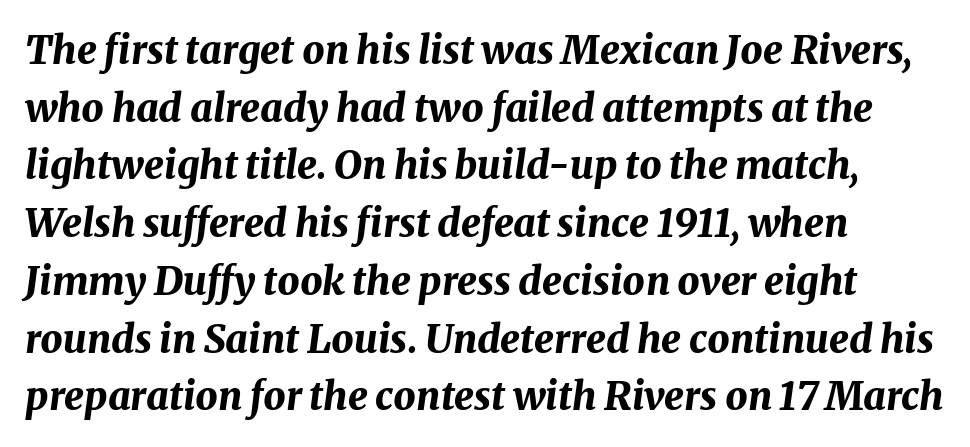
This is heavy type, rendered in bold. Notice how descenders clear the ascenders below comfortably — that's standard leading. The passage shown is typed in a proportional face where columns would drift. The strip under each line holds only bare page.
